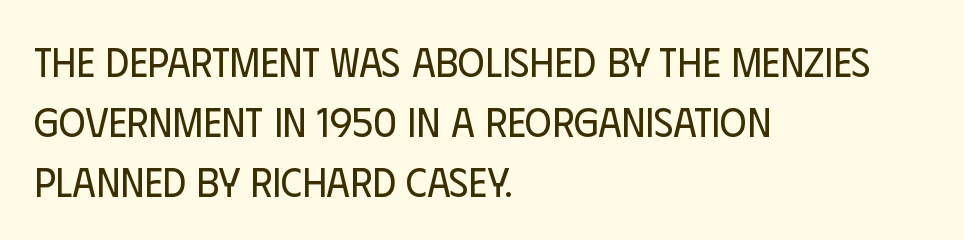
Q: Is the text bold? A: No.
Q: Is the text italic (slanted)? A: No, it is upright.
Q: Is the typeface a serif or a sans-serif typeface? A: Sans-serif.
Q: Is the text underlined? A: No.
Q: How is the paragraph aligned? A: Left-aligned.
Q: Is the spacing between letters normal or unusually wide? A: Normal.
Q: Is the spacing between lines tight, normal or loose? A: Normal.
Q: Width (condensed, normal, or wide)? A: Condensed.
Q: Stroke contrast? A: Low.
Q: x-height? A: Large.
Q: Monospaced? A: No.
